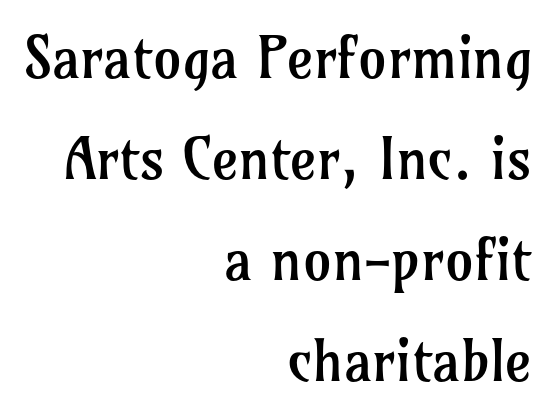
Here the designer chose a conventional face with non-uniform glyph widths. The ragged edge is on the left, which tells us the setting is flush right. This rendering employs a face with finishing strokes, i.e., a serif. The letters stand straight up with perfectly vertical stems. No heavy texture on the line: the type isn't bold. A bare baseline throughout the passage.
